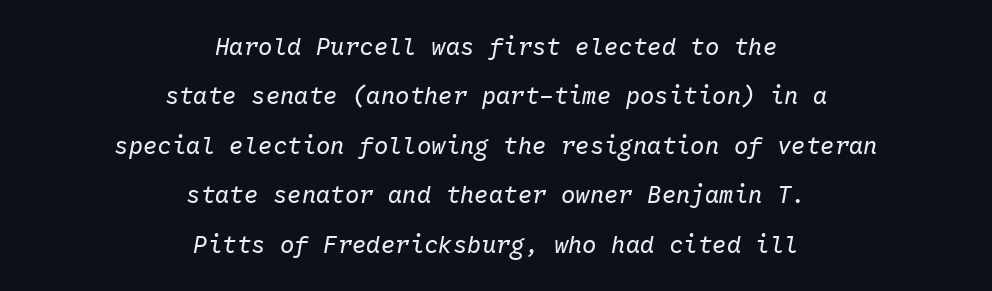
The lines are quadded center. This rendering leaves character spacing at its baseline value. The rendering applies a slant to the glyphs. No extra ink here — the face is not bold. Successive baselines arrive slowly, with a big drop between each. Underline: absent.
